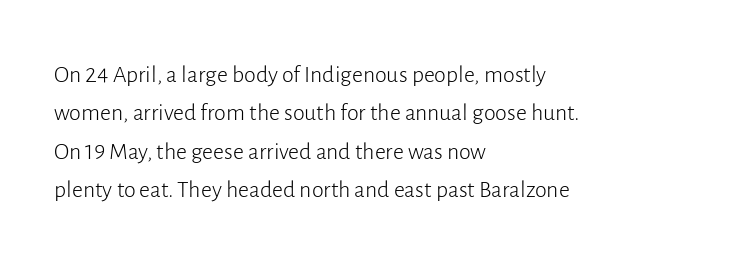
{"italic": "no", "bold": "no", "underline": "no", "align": "left", "line_spacing": "normal", "line_spacing_ratio": 1.6, "letter_spacing": "normal", "letter_spacing_em": 0.0, "glyph_px": 24}
